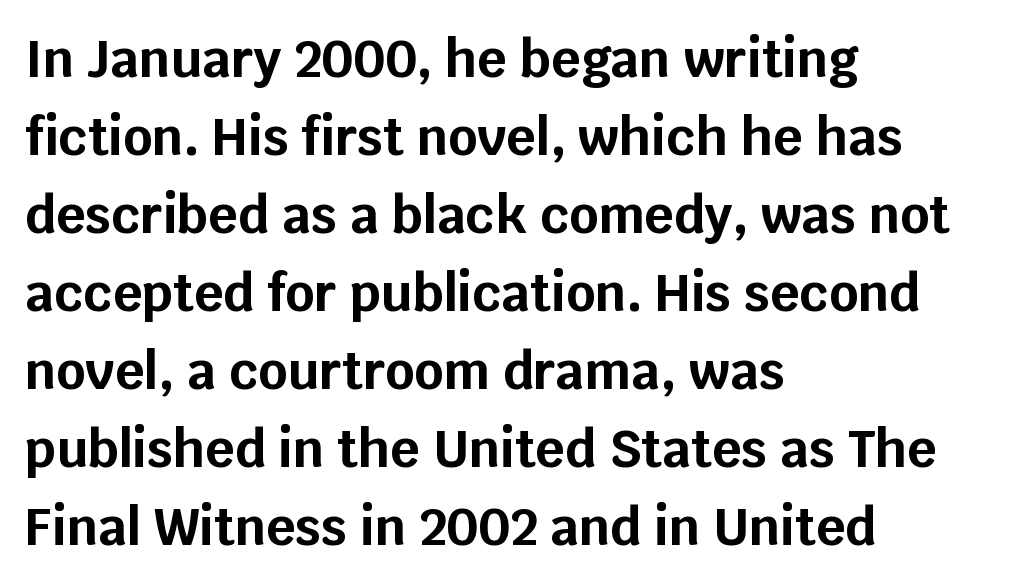
{"serif": "no", "italic": "no", "bold": "yes", "weight": "bold", "width": "normal", "stroke_contrast": "low", "x_height": "large", "monospaced": "no", "underline": "no", "align": "left", "line_spacing": "normal", "line_spacing_ratio": 1.53, "letter_spacing": "normal", "letter_spacing_em": 0.0, "glyph_px": 51}
